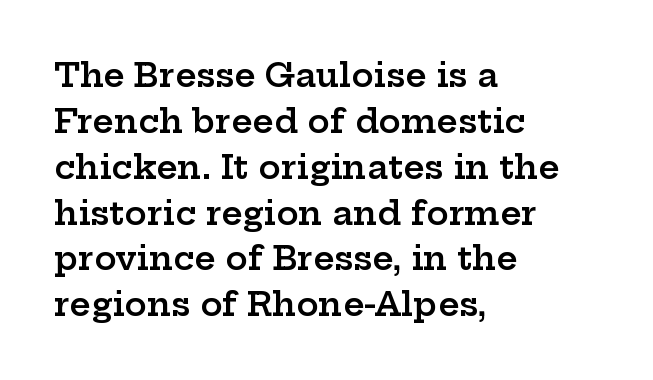
Q: Is the text bold? A: Semi-bold.
Q: Is the text italic (slanted)? A: No, it is upright.
Q: Is the typeface a serif or a sans-serif typeface? A: Serif.
Q: Is the text underlined? A: No.
Q: How is the paragraph aligned? A: Left-aligned.
Q: Is the spacing between letters normal or unusually wide? A: Normal.
Q: Is the spacing between lines tight, normal or loose? A: Normal.
Q: Width (condensed, normal, or wide)? A: Wide.
Q: Stroke contrast? A: Low.
Q: x-height? A: Medium.
Q: Monospaced? A: No.
